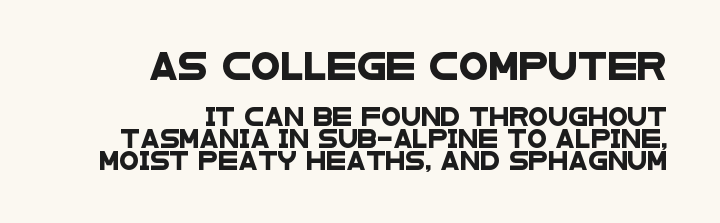
Is the block centered? No — it sits flush against the right margin. Letter spacing: default. Check under the words: just untouched page. Reading top to bottom, the characters get smaller at the block break.
